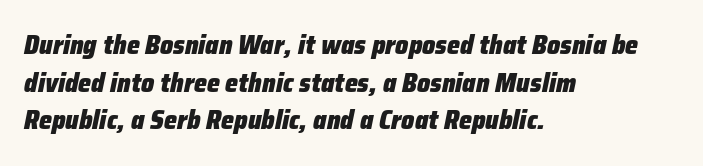
Q: Is the text bold? A: Yes.
Q: Is the text italic (slanted)? A: Yes, it leans right by about 12 degrees.
Q: Is the text underlined? A: No.
Q: How is the paragraph aligned? A: Left-aligned.
Q: Is the spacing between letters normal or unusually wide? A: Normal.
Q: Is the spacing between lines tight, normal or loose? A: Normal.
